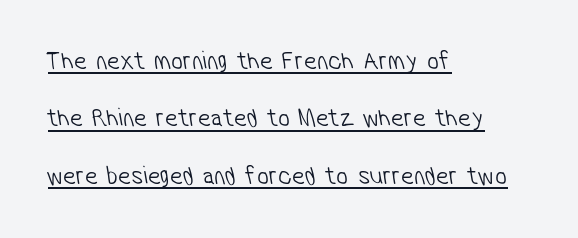
{"bold": "no", "underline": "yes", "align": "left", "line_spacing": "loose", "line_spacing_ratio": 2.21, "letter_spacing": "normal", "letter_spacing_em": 0.0, "glyph_px": 26}
